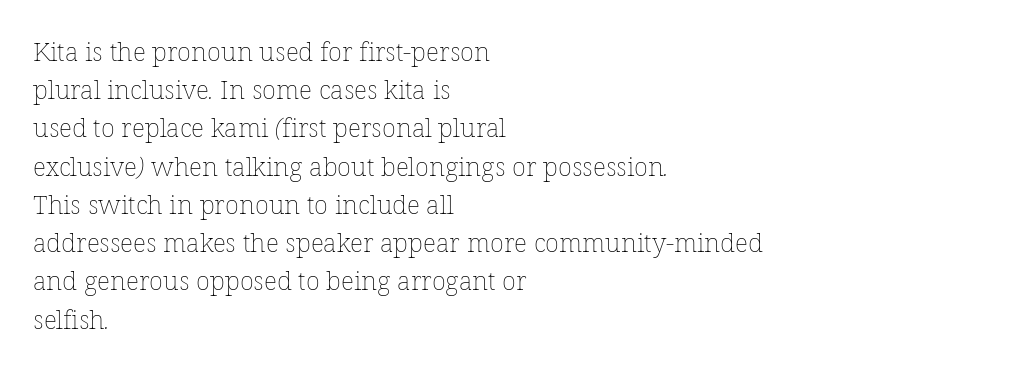
{"bold": "no", "underline": "no", "align": "left", "line_spacing": "normal", "line_spacing_ratio": 1.47, "letter_spacing": "normal", "letter_spacing_em": 0.0, "glyph_px": 26}
